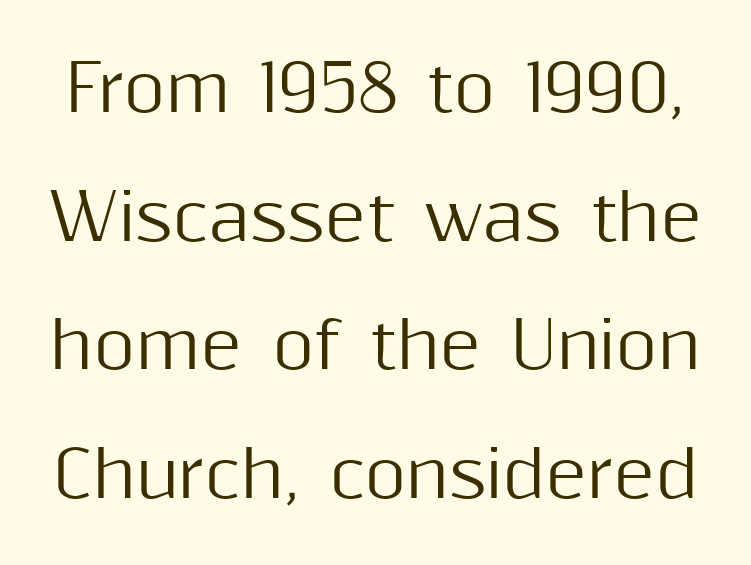
The image shows 64 px sans-serif type, upright; set loose line spacing (2.01x), normal letter spacing, not underlined; medium stroke contrast and a medium x-height.
